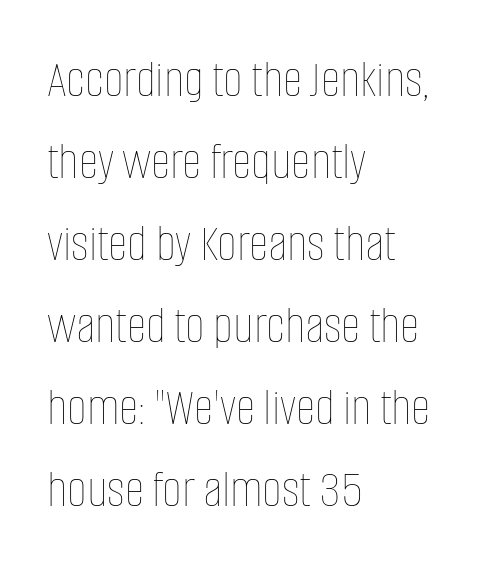
This sample uses an upright cut, with every glyph sitting square on the baseline. Tracking here is standard; glyphs follow each other at the usual distance. This rendering uses left alignment, leaving the right contour irregular. Weight class: somewhere from thin through regular. Looks like regular typesetting: each glyph gets only the width it needs.
